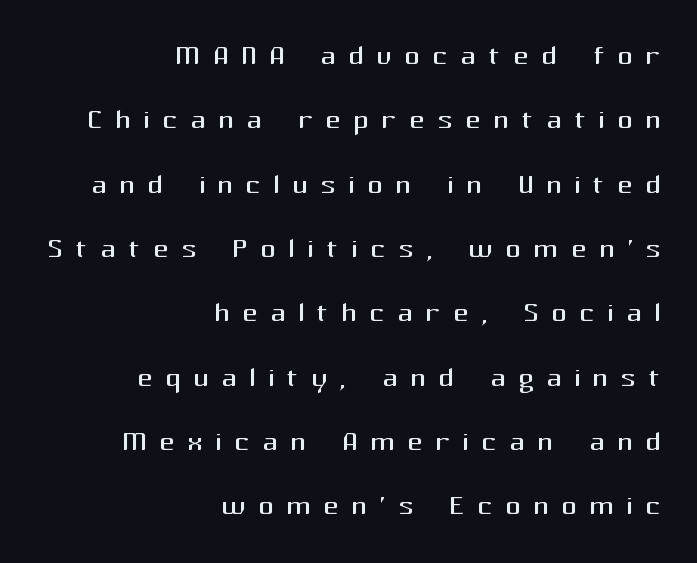
{"serif": "no", "italic": "no", "bold": "no", "weight": "regular", "width": "normal", "stroke_contrast": "medium", "x_height": "medium", "monospaced": "no", "underline": "no", "align": "right", "line_spacing": "normal", "line_spacing_ratio": 1.65, "letter_spacing": "wide", "letter_spacing_em": 0.31, "glyph_px": 39}
